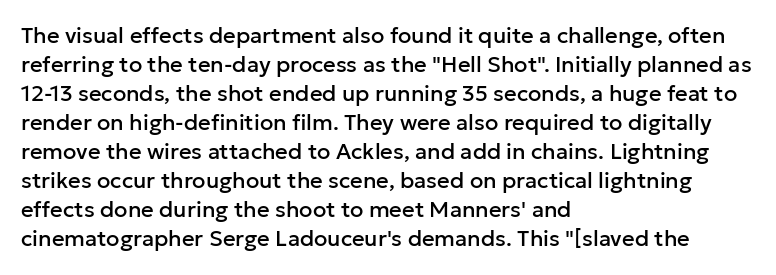
It's the straight-up-and-down kind of type. The horizontal fit of the characters is conventional and even. These lines are set flush left with a ragged right edge. Glance below the letters and you will spot only blank space.
